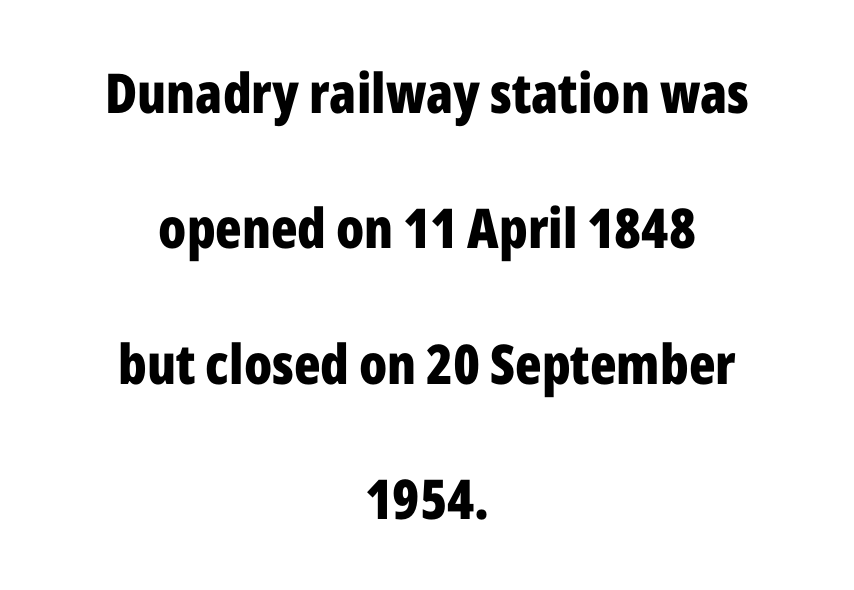
{"serif": "no", "italic": "no", "bold": "yes", "weight": "bold", "width": "condensed", "stroke_contrast": "low", "x_height": "medium", "monospaced": "no", "underline": "no", "align": "center", "line_spacing": "loose", "line_spacing_ratio": 2.46, "letter_spacing": "normal", "letter_spacing_em": 0.0, "glyph_px": 55}
